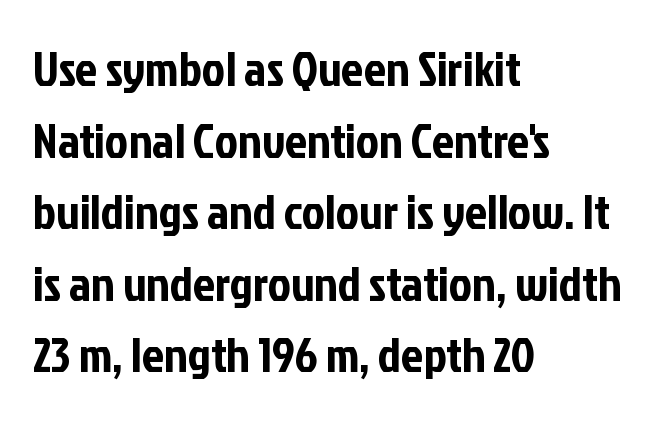
The image shows 49 px condensed sans-serif type, upright; set left-aligned, normal line spacing (1.46x), normal letter spacing, not underlined; low stroke contrast and a medium x-height.
